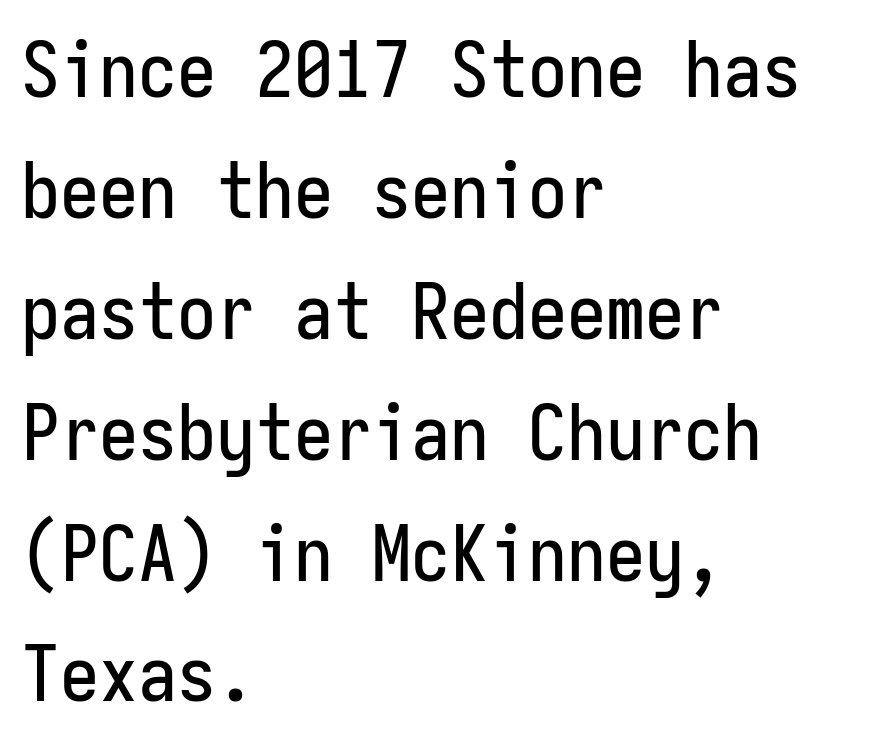
{"serif": "no", "italic": "no", "width": "condensed", "stroke_contrast": "low", "x_height": "medium", "monospaced": "yes", "underline": "no", "align": "left", "line_spacing": "normal", "line_spacing_ratio": 1.55, "letter_spacing": "normal", "letter_spacing_em": 0.0, "glyph_px": 78}
